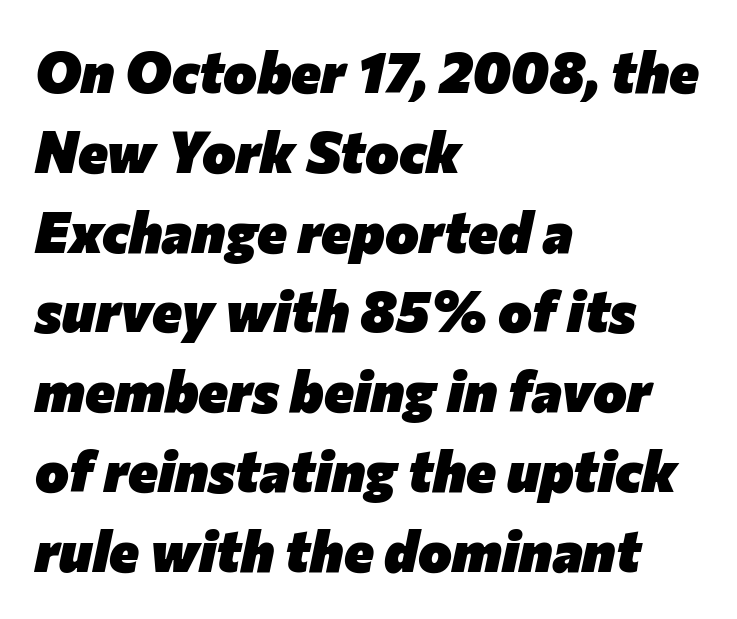
This rendering features lettering with no underline. Line starts are locked; line ends wander. Letter spacing: default. The rendering uses a moderate line-height, typical for paragraphs. Tall strokes in this sample are angled rather than plumb.
